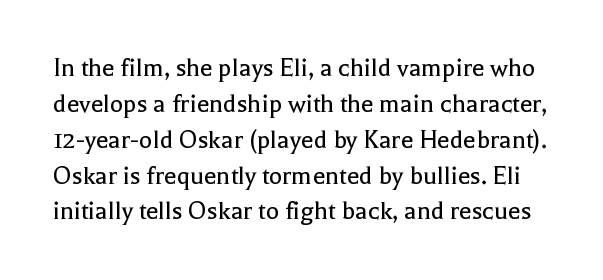
{"serif": "yes", "italic": "no", "bold": "no", "weight": "regular", "width": "normal", "x_height": "medium", "monospaced": "no", "underline": "no", "line_spacing": "normal", "line_spacing_ratio": 1.28, "letter_spacing": "normal", "letter_spacing_em": 0.0, "glyph_px": 28}
